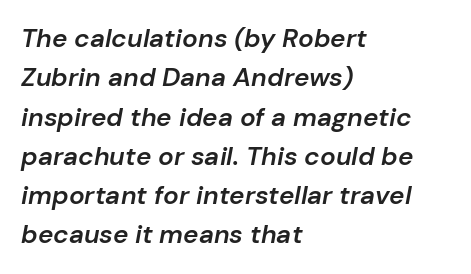
{"italic": "yes", "lean": "right", "slant_degrees": 10, "bold": "semi", "underline": "no", "align": "left", "line_spacing": "normal", "line_spacing_ratio": 1.51, "letter_spacing": "normal", "letter_spacing_em": 0.0, "glyph_px": 26}
